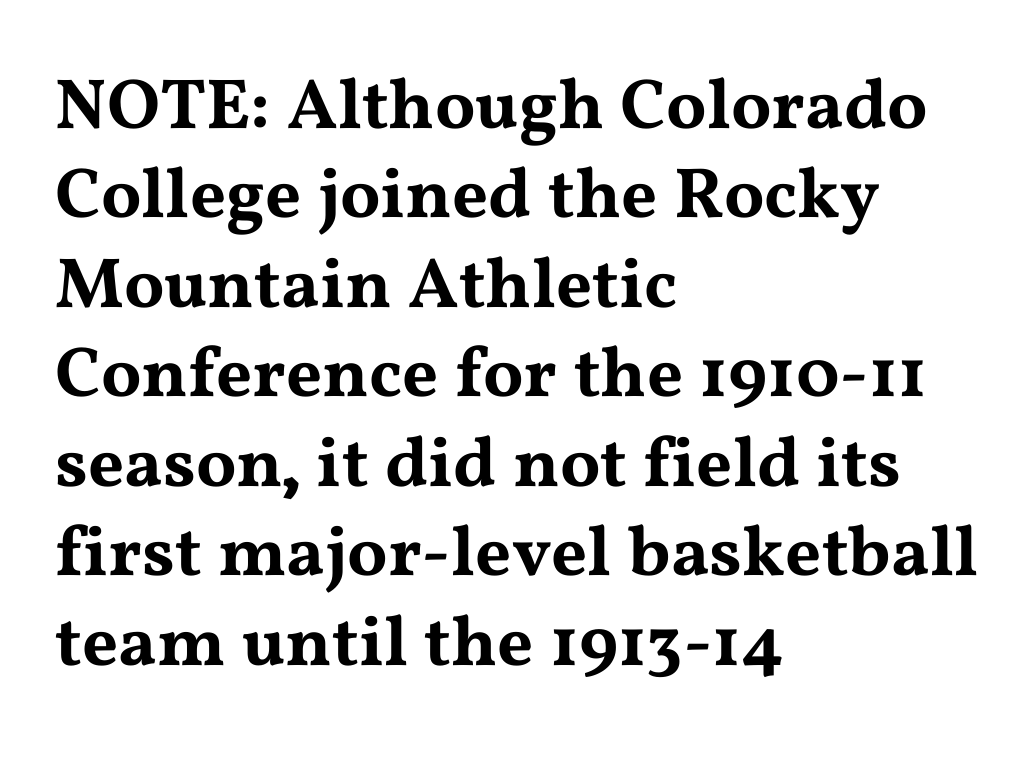
Honestly, the letter spacing is just normal — you wouldn't notice it. A normal amount of white space separates one row of letters from the next. Are there feet on the stems? There are — it's a serif. The strip under each line holds only bare page. These lines are rendered in a variable-pitch font. Vertical strokes here are truly vertical.
